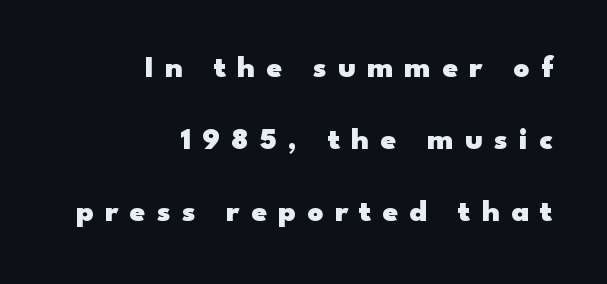
{"serif": "no", "italic": "no", "bold": "yes", "weight": "heavy", "width": "wide", "stroke_contrast": "low", "x_height": "small", "monospaced": "no", "underline": "no", "align": "right", "line_spacing": "loose", "line_spacing_ratio": 2.33, "letter_spacing": "wide", "letter_spacing_em": 0.36, "glyph_px": 31}
